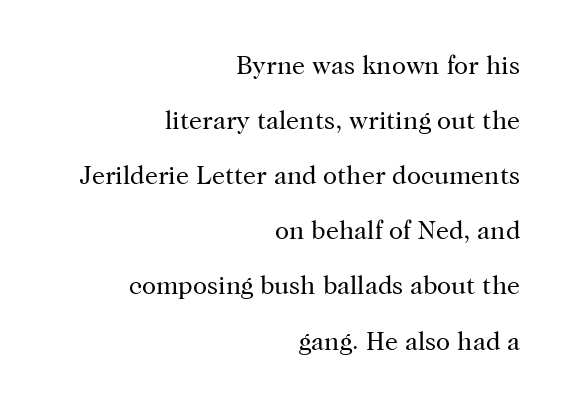
The image shows 26 px text type, upright; set right-aligned, loose line spacing (2.12x), normal letter spacing, not underlined.
